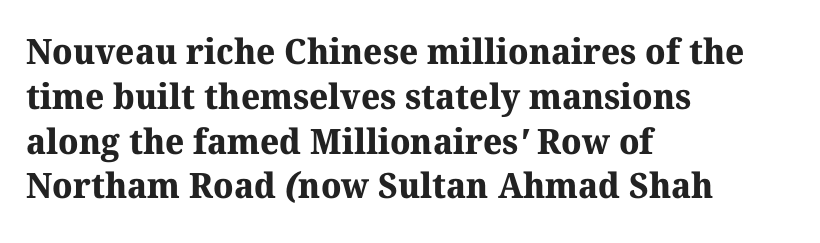
What's the leading like? Ordinary, nothing unusual. Descenders hang freely into open space. Teacher's note: observe the even left margin — that is flush-left alignment. Students, note that the glyphs here touch the page at normal intervals.
